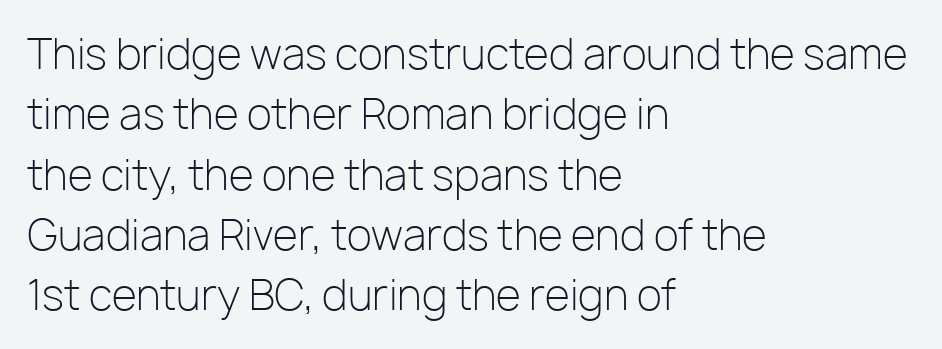
The zone under the glyphs is completely vacant. Serifs: no, the terminals of the letterforms are clean. The lettering stays uniformly vertical, giving the passage a roman look. Teacher's note: observe the even left margin — that is flush-left alignment.
